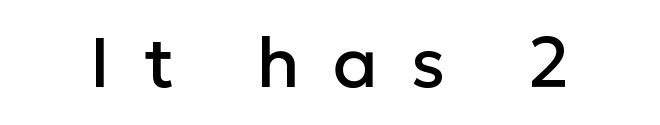
Ordinary non-slanted type is in use. This rendering widens character spacing well past its baseline value. Spacing verdict: proportional, widths tailored to each character. What kind of face is this? One without serifs — a sans.
